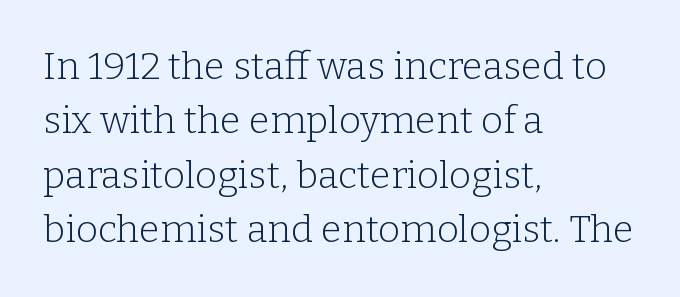
The image shows 38 px light serif type, upright; set left-aligned, normal line spacing (1.43x), normal letter spacing, not underlined; low stroke contrast and a medium x-height.
